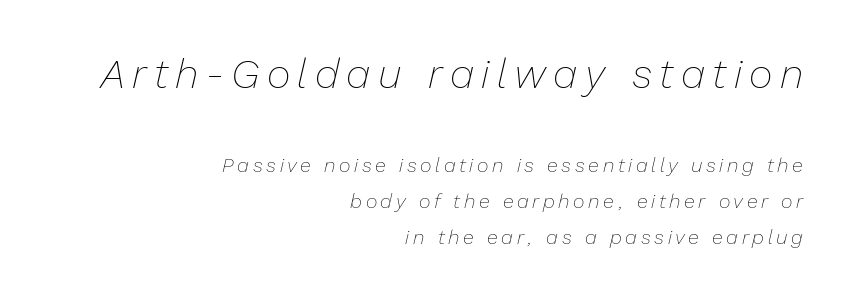
The image shows 41 px thin type, italic (leaning right); set right-aligned, line spacing 1.8x, not underlined; the first (top) block is 2.05x larger; low stroke contrast and a medium x-height.
